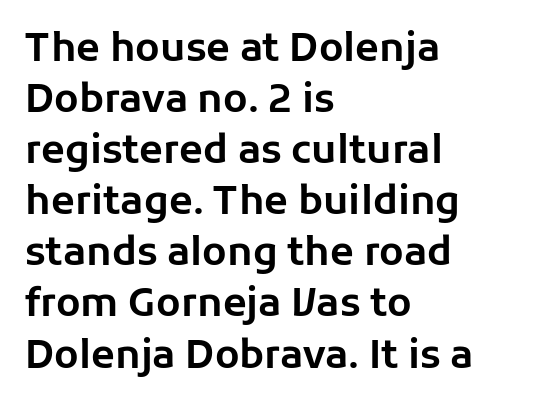
Look at the tracking — it's just the regular setting, nothing added. Line starts are locked; line ends wander. The passage shown is typeset with a sans-serif family. Words float on clear page, feet unadorned. Each letter keeps its own natural width here, so spacing adapts to shape.
